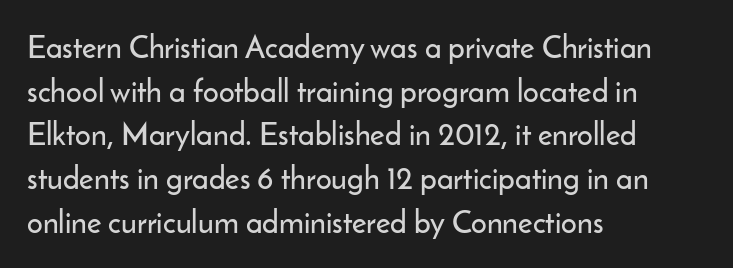
Q: Is the text italic (slanted)? A: No, it is upright.
Q: Is the typeface a serif or a sans-serif typeface? A: Sans-serif.
Q: Is the text underlined? A: No.
Q: How is the paragraph aligned? A: Left-aligned.
Q: Is the spacing between letters normal or unusually wide? A: Normal.
Q: Is the spacing between lines tight, normal or loose? A: Normal.
Q: Width (condensed, normal, or wide)? A: Normal.
Q: Stroke contrast? A: Low.
Q: x-height? A: Small.
Q: Monospaced? A: No.
